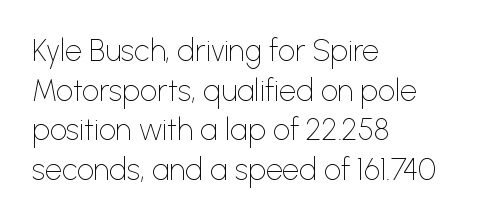
Q: Is the text bold? A: No.
Q: Is the text italic (slanted)? A: No, it is upright.
Q: Is the typeface a serif or a sans-serif typeface? A: Sans-serif.
Q: Is the text underlined? A: No.
Q: How is the paragraph aligned? A: Left-aligned.
Q: Is the spacing between letters normal or unusually wide? A: Normal.
Q: Is the spacing between lines tight, normal or loose? A: Normal.
Q: Width (condensed, normal, or wide)? A: Normal.
Q: Stroke contrast? A: Low.
Q: x-height? A: Medium.
Q: Monospaced? A: No.
